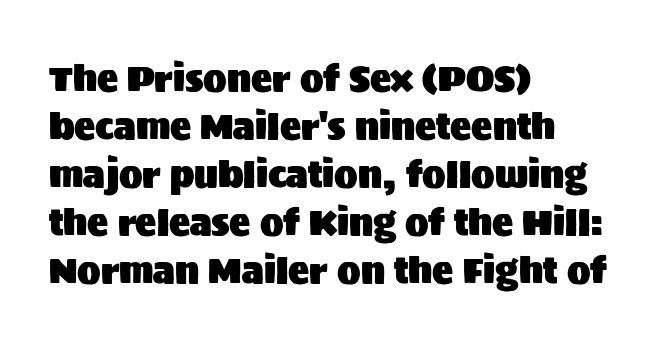
{"serif": "no", "italic": "no", "width": "normal", "stroke_contrast": "medium", "x_height": "large", "monospaced": "no", "underline": "no", "align": "left", "line_spacing": "normal", "line_spacing_ratio": 1.37, "letter_spacing": "normal", "letter_spacing_em": 0.0, "glyph_px": 35}
